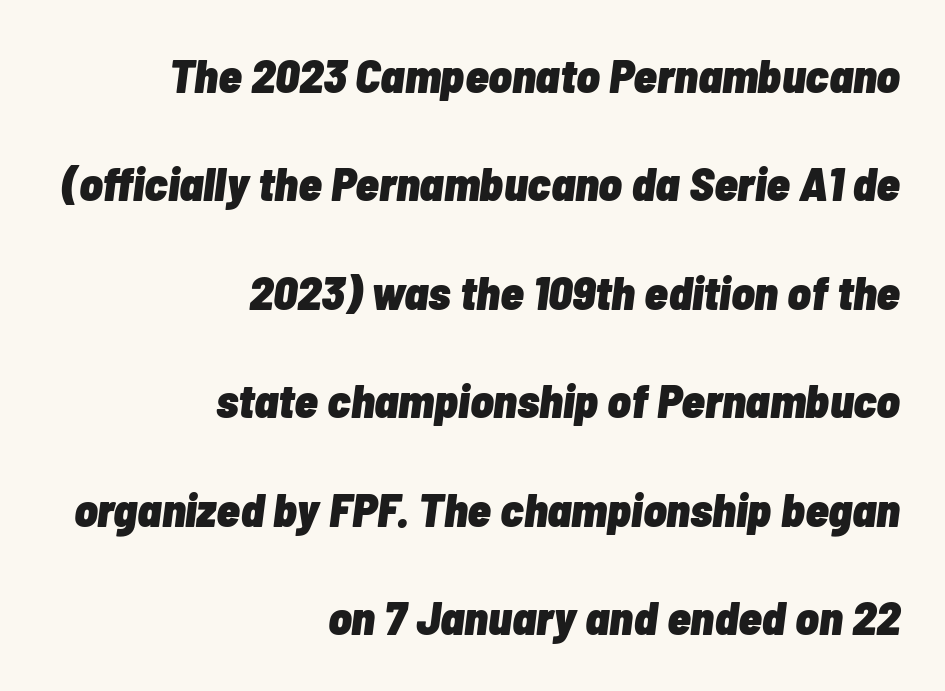
The image shows 48 px heavy, condensed type, italic (leaning right); set right-aligned, loose line spacing (2.26x), normal letter spacing, not underlined; low stroke contrast and a medium x-height.
